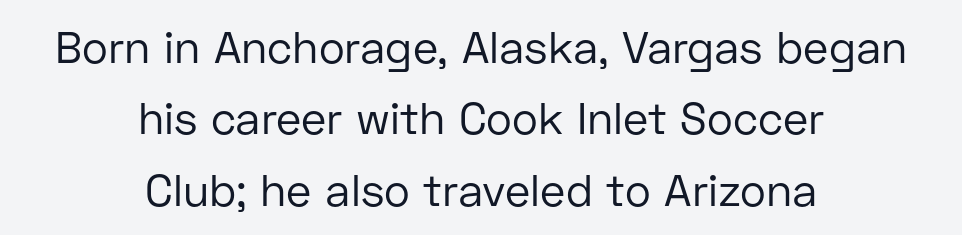
{"serif": "no", "italic": "no", "bold": "no", "weight": "regular", "width": "normal", "stroke_contrast": "low", "x_height": "medium", "monospaced": "no", "underline": "no", "align": "center", "line_spacing": "normal", "line_spacing_ratio": 1.62, "letter_spacing": "normal", "letter_spacing_em": 0.0, "glyph_px": 44}
